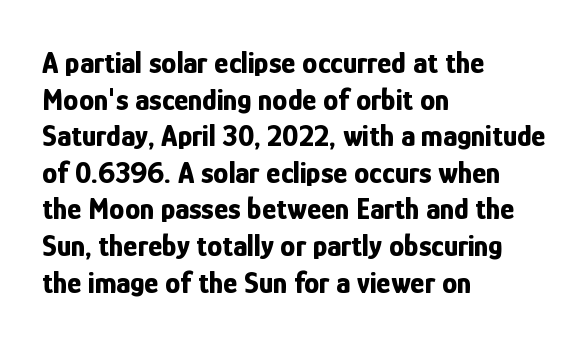
{"serif": "no", "italic": "no", "bold": "yes", "weight": "bold", "width": "condensed", "stroke_contrast": "low", "x_height": "medium", "monospaced": "no", "underline": "no", "align": "left", "line_spacing_ratio": 1.22, "letter_spacing": "normal", "letter_spacing_em": 0.0, "glyph_px": 30}
